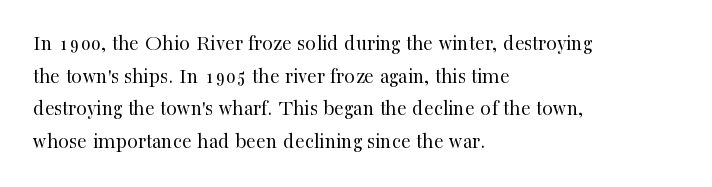
{"italic": "no", "bold": "no", "underline": "no", "align": "left", "line_spacing": "normal", "line_spacing_ratio": 1.48, "letter_spacing": "normal", "letter_spacing_em": 0.0, "glyph_px": 22}
